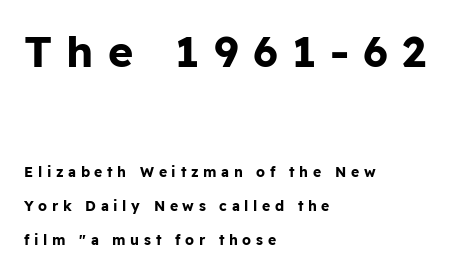
Compared with typical body copy, the letter spacing here is much looser. The lines are spread far apart with generous leading. Proportional: the letters do not fall into vertical columns. Style check: upright. Letters rest on an invisible, unmarked baseline. The block sitting higher on the canvas is the one with enlarged characters.
